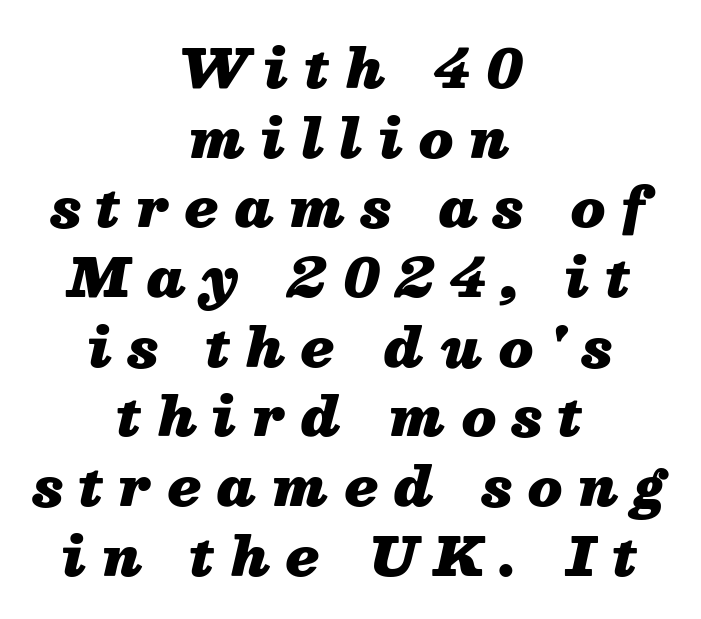
The image shows 54 px heavy type, italic (leaning right); set centered, normal line spacing (1.29x), unusually wide letter spacing (+0.3 em), not underlined; medium stroke contrast and a medium x-height.
